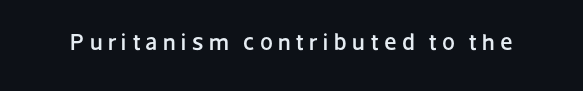
Q: Is the text italic (slanted)? A: No, it is upright.
Q: Is the text underlined? A: No.
Q: Is the spacing between letters normal or unusually wide? A: Unusually wide.
